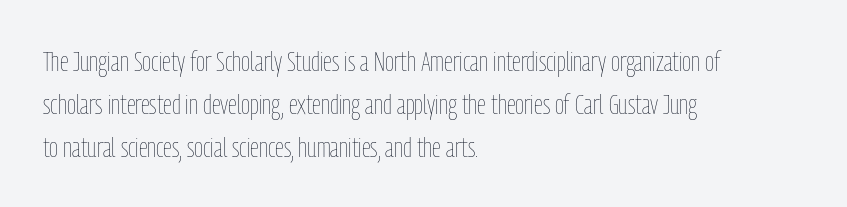
{"italic": "no", "bold": "no", "weight": "thin", "width": "condensed", "stroke_contrast": "low", "x_height": "medium", "monospaced": "no", "underline": "no", "align": "left", "line_spacing": "normal", "line_spacing_ratio": 1.53, "letter_spacing": "normal", "letter_spacing_em": 0.0, "glyph_px": 28}
